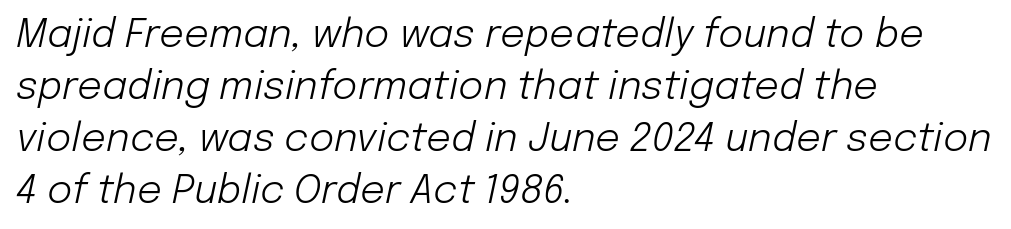
The rendering uses a moderate line-height, typical for paragraphs. Each letter keeps its own natural width here, so spacing adapts to shape. The words here are not underlined. The ragged edge is on the right, which tells us the setting is flush left. The axis of the letterforms is tilted away from vertical.
